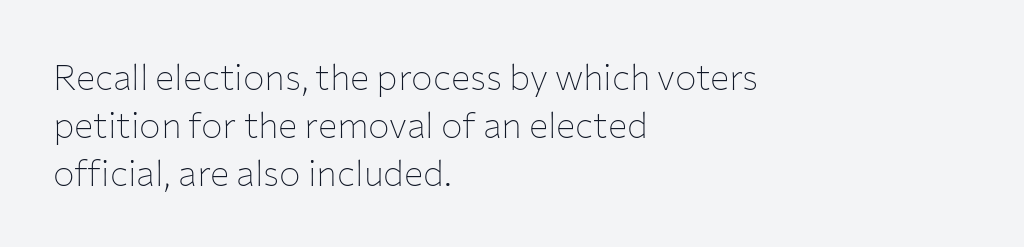
Q: Is the text bold? A: No.
Q: Is the text italic (slanted)? A: No, it is upright.
Q: Is the typeface a serif or a sans-serif typeface? A: Sans-serif.
Q: Is the text underlined? A: No.
Q: How is the paragraph aligned? A: Left-aligned.
Q: Is the spacing between letters normal or unusually wide? A: Normal.
Q: Is the spacing between lines tight, normal or loose? A: Normal.
Q: Width (condensed, normal, or wide)? A: Normal.
Q: Stroke contrast? A: Low.
Q: x-height? A: Medium.
Q: Monospaced? A: No.
